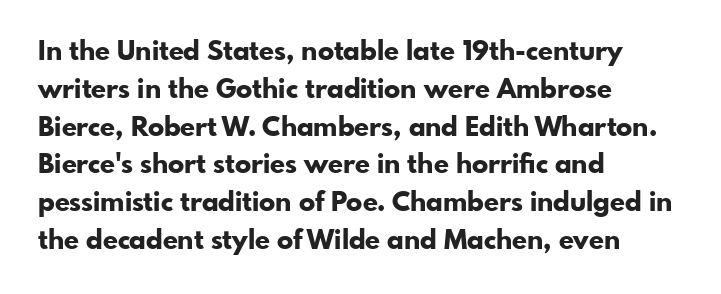
The image shows 27 px bold type, upright; set left-aligned, normal line spacing (1.4x), normal letter spacing, not underlined.
